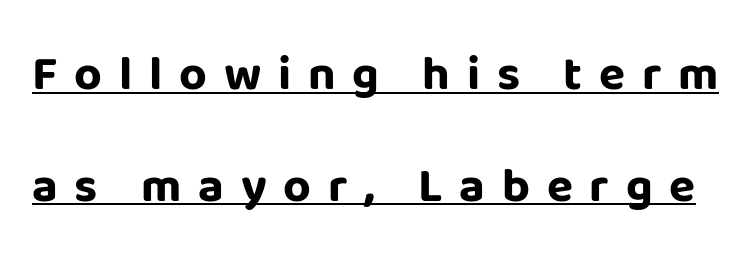
Q: Is the text bold? A: Yes.
Q: Is the text italic (slanted)? A: No, it is upright.
Q: Is the typeface a serif or a sans-serif typeface? A: Sans-serif.
Q: Is the text underlined? A: Yes.
Q: Is the spacing between letters normal or unusually wide? A: Unusually wide.
Q: Is the spacing between lines tight, normal or loose? A: Loose.
Q: Width (condensed, normal, or wide)? A: Normal.
Q: Stroke contrast? A: Low.
Q: x-height? A: Large.
Q: Monospaced? A: No.
